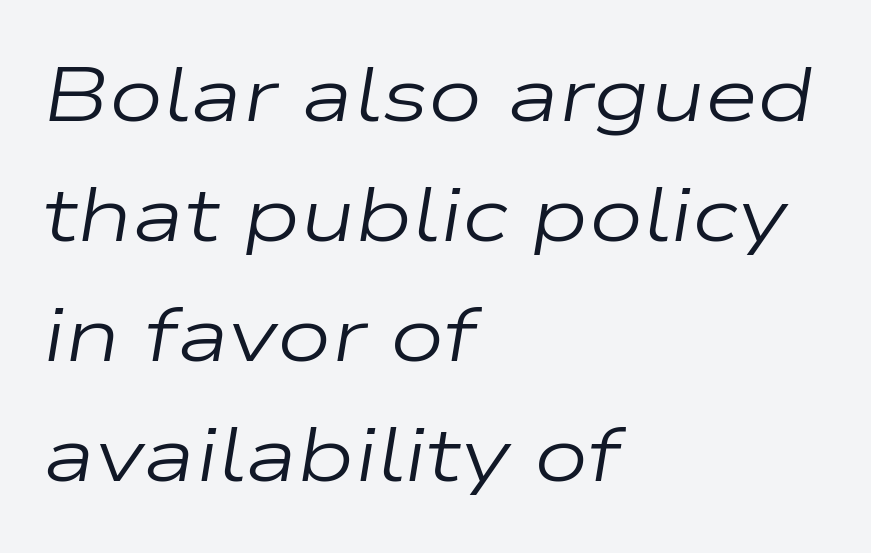
Line starts are locked; line ends wander. Weight class: somewhere from thin through regular. The rendering applies a slant to the glyphs. The line texture is even and compact thanks to regular tracking. A clean baseline with only descenders dipping below it. Evenly set lines give the paragraph a standard silhouette.
